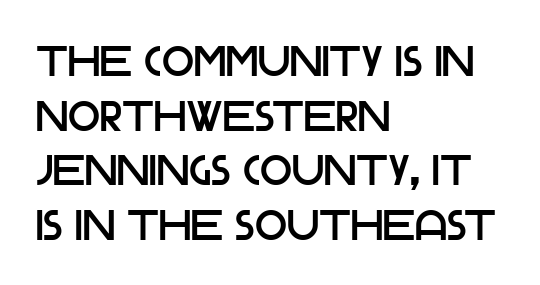
The image shows 42 px sans-serif type, upright; set left-aligned, normal line spacing (1.3x), normal letter spacing, not underlined; low stroke contrast and a large x-height.
